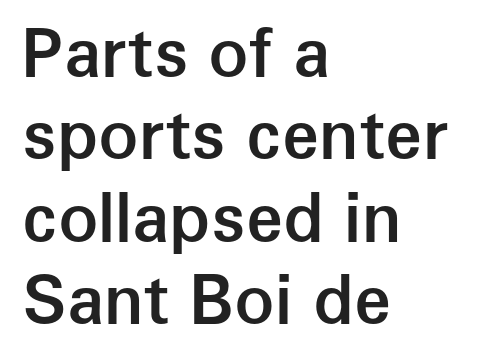
The line texture is even and compact thanks to regular tracking. Think of a printed novel: that variable character pitch is what you see here. The string is rendered with underlining switched off. The ragged edge is on the right, which tells us the setting is flush left. Firm but not heavy-handed strokes: this text is semibold.
